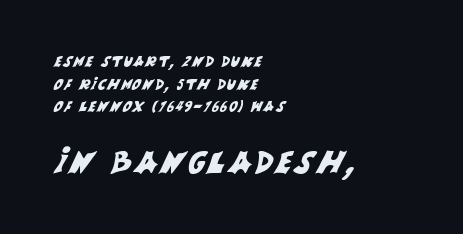
Summary of vertical rhythm: regular, with standard interline spacing. Proportional: the letters do not fall into vertical columns. Typeset ragged right — the left edge is the straight one. The zone under the glyphs is completely vacant.
